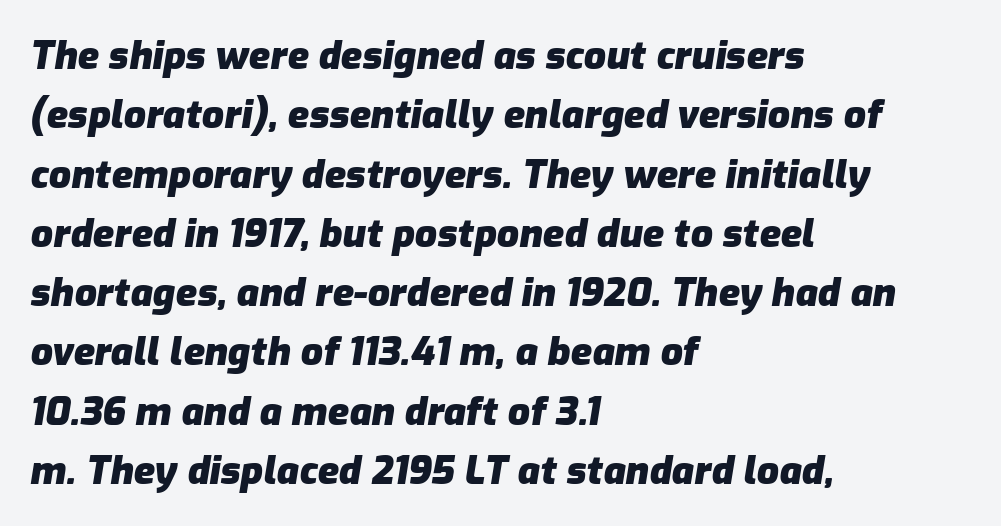
A clean baseline with only descenders dipping below it. Summary of weight: heavy, a full bold. The rendering uses natural spacing where letterforms have individual widths. It's the slanting kind of type.
